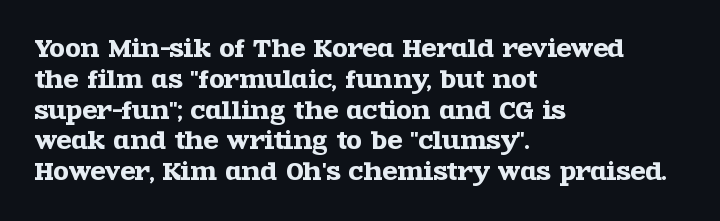
Q: Is the text italic (slanted)? A: No, it is upright.
Q: Is the text underlined? A: No.
Q: How is the paragraph aligned? A: Left-aligned.
Q: Is the spacing between letters normal or unusually wide? A: Normal.
Q: Is the spacing between lines tight, normal or loose? A: Normal.
